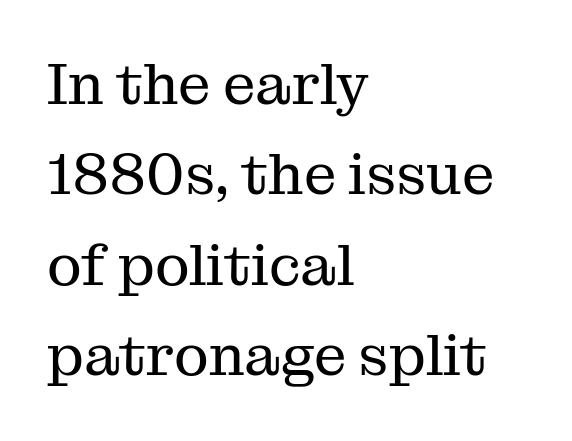
Q: Is the text bold? A: No.
Q: Is the text italic (slanted)? A: No, it is upright.
Q: Is the typeface a serif or a sans-serif typeface? A: Serif.
Q: Is the text underlined? A: No.
Q: How is the paragraph aligned? A: Left-aligned.
Q: Is the spacing between letters normal or unusually wide? A: Normal.
Q: Is the spacing between lines tight, normal or loose? A: Normal.
Q: Width (condensed, normal, or wide)? A: Normal.
Q: Stroke contrast? A: Medium.
Q: x-height? A: Medium.
Q: Monospaced? A: No.
